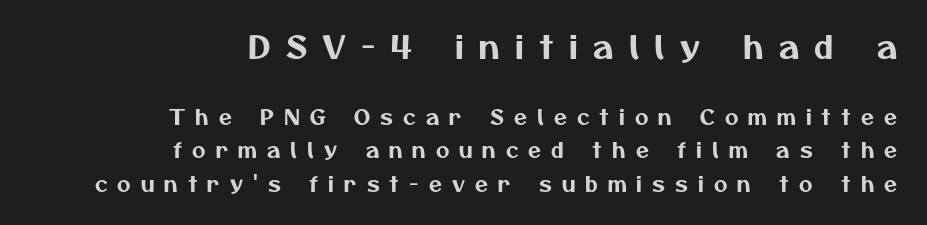
Q: Is the typeface a serif or a sans-serif typeface? A: Sans-serif.
Q: Is the text underlined? A: No.
Q: How is the paragraph aligned? A: Right-aligned.
Q: Is the spacing between letters normal or unusually wide? A: Unusually wide.
Q: Is the spacing between lines tight, normal or loose? A: Normal.
Q: Which block of text is set in a larger size, the first (top) or the second (bottom)? A: The first (top) one.
Q: Width (condensed, normal, or wide)? A: Normal.
Q: Stroke contrast? A: Medium.
Q: x-height? A: Medium.
Q: Monospaced? A: No.
